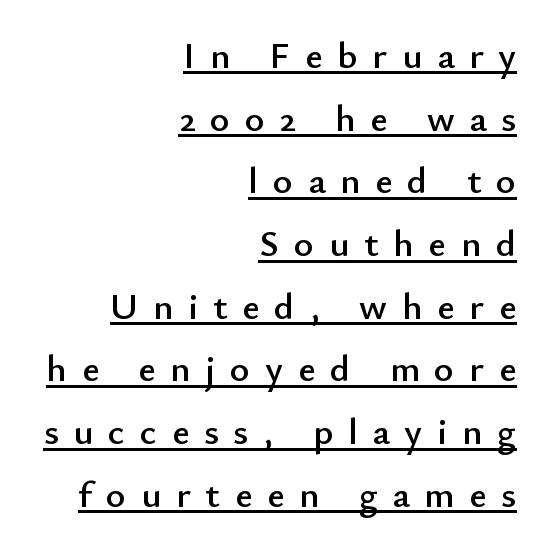
This is roman type, the default non-slanted kind. Students, note that the glyphs here are deliberately spaced far apart. Each letter keeps its own natural width here, so spacing adapts to shape. The leading is moderate, giving the passage an even texture. The rag falls on the left side of this text block. The passage shown is typeset with a sans-serif family.
